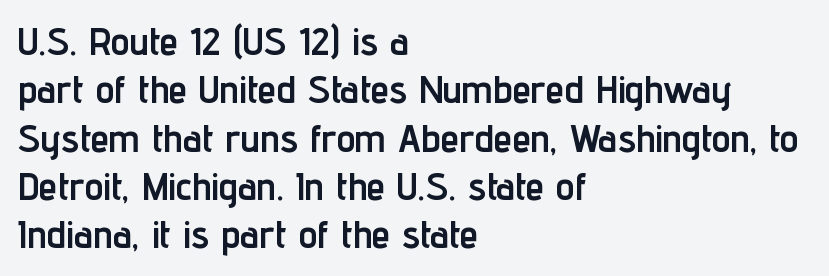
The image shows 38 px semibold, condensed sans-serif type, upright; set left-aligned, normal line spacing (1.27x), normal letter spacing, not underlined; low stroke contrast and a medium x-height.
